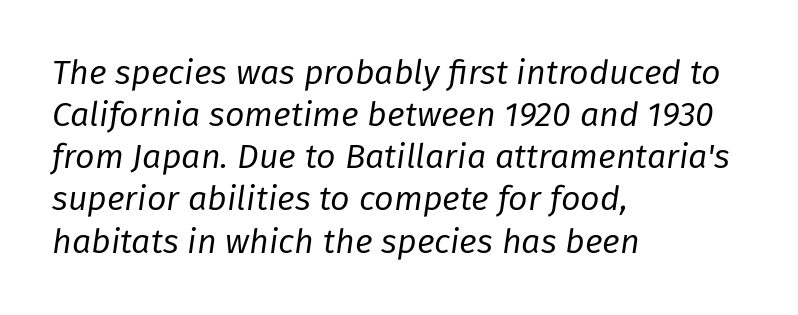
Q: Is the text bold? A: No.
Q: Is the text italic (slanted)? A: Yes, it leans right by about 8 degrees.
Q: Is the text underlined? A: No.
Q: How is the paragraph aligned? A: Left-aligned.
Q: Is the spacing between letters normal or unusually wide? A: Normal.
Q: Width (condensed, normal, or wide)? A: Normal.
Q: Stroke contrast? A: Low.
Q: x-height? A: Medium.
Q: Monospaced? A: No.
